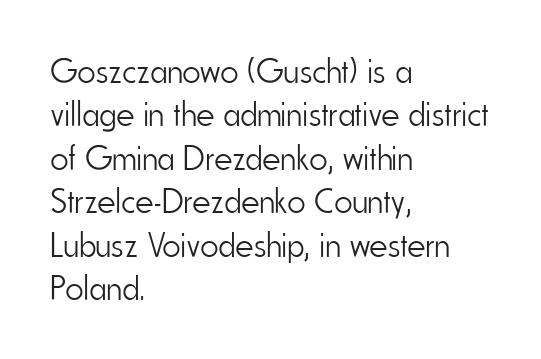
{"serif": "no", "italic": "no", "bold": "no", "weight": "light", "width": "condensed", "stroke_contrast": "low", "x_height": "small", "monospaced": "no", "underline": "no", "align": "left", "line_spacing_ratio": 1.24, "letter_spacing": "normal", "letter_spacing_em": 0.0, "glyph_px": 35}
